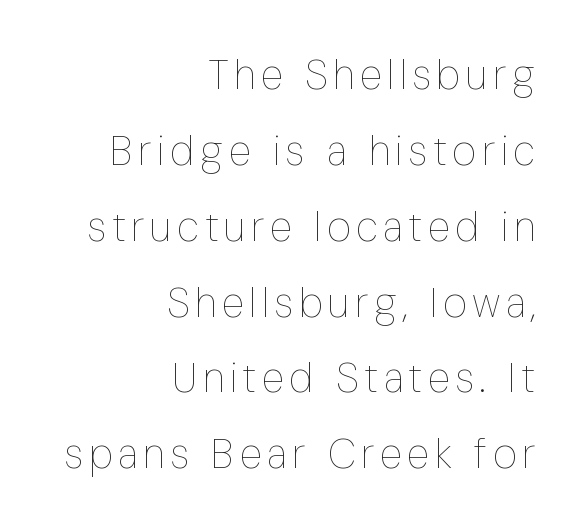
The image shows 41 px thin, condensed type, upright; set right-aligned, line spacing 1.85x, not underlined; low stroke contrast and a medium x-height.
